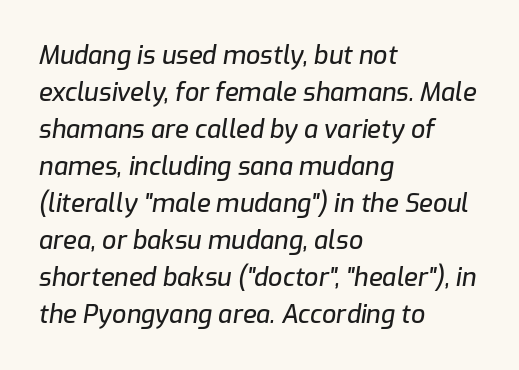
{"italic": "yes", "lean": "right", "slant_degrees": 9, "underline": "no", "align": "left", "line_spacing": "normal", "line_spacing_ratio": 1.48, "letter_spacing": "normal", "letter_spacing_em": 0.0, "glyph_px": 25}
